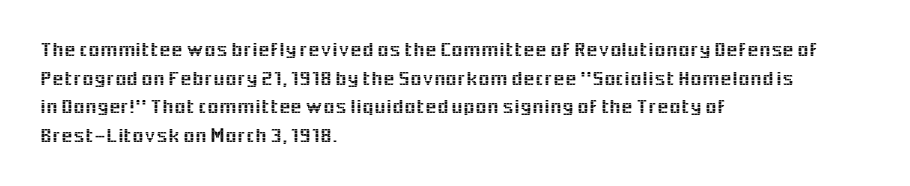
The rendering keeps characters at their native spacing. Does the lettering tilt? It doesn't — this is upright. Descender tails drop into unmarked territory. The lines sit at an ordinary, default distance from one another. One-word summary of the alignment: left.
